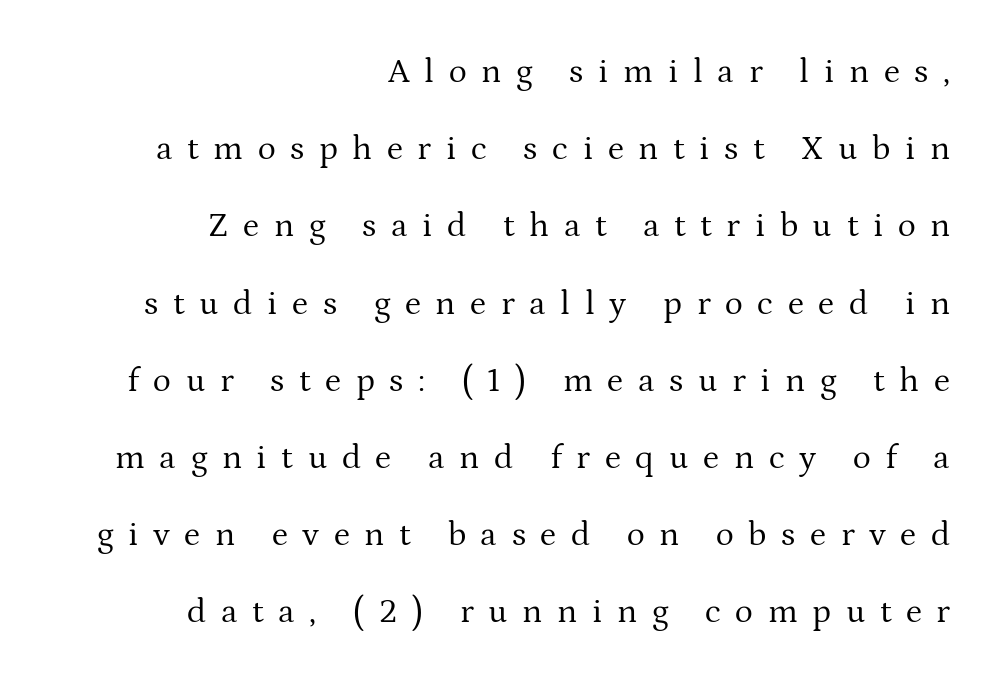
Q: Is the text bold? A: No.
Q: Is the text italic (slanted)? A: No, it is upright.
Q: Is the typeface a serif or a sans-serif typeface? A: Serif.
Q: Is the text underlined? A: No.
Q: How is the paragraph aligned? A: Right-aligned.
Q: Is the spacing between letters normal or unusually wide? A: Unusually wide.
Q: Is the spacing between lines tight, normal or loose? A: Loose.
Q: Width (condensed, normal, or wide)? A: Normal.
Q: Stroke contrast? A: Medium.
Q: x-height? A: Medium.
Q: Monospaced? A: No.
